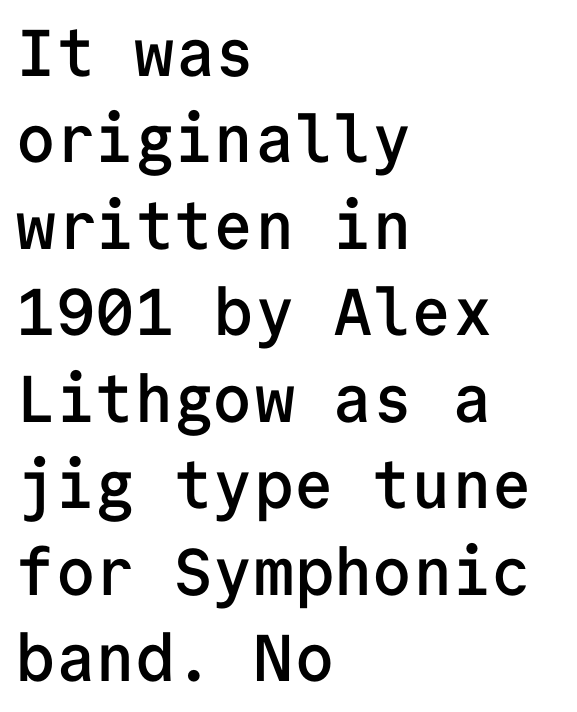
The image shows 66 px semibold sans-serif type, upright, monospaced; set left-aligned, normal line spacing (1.31x), normal letter spacing, not underlined; low stroke contrast and a medium x-height.
